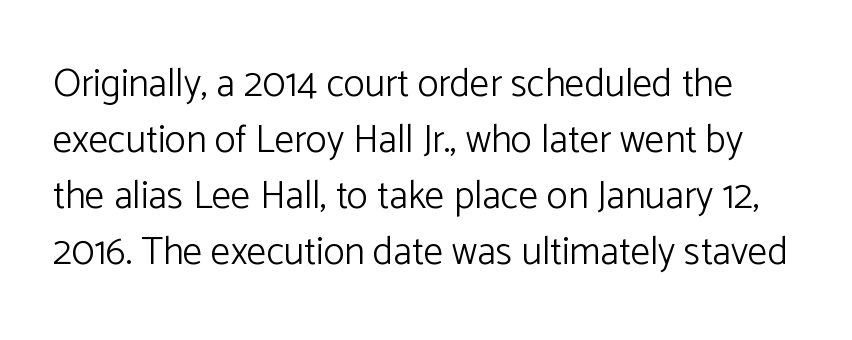
{"serif": "no", "italic": "no", "bold": "no", "weight": "light", "width": "normal", "stroke_contrast": "low", "x_height": "medium", "monospaced": "no", "underline": "no", "line_spacing": "normal", "line_spacing_ratio": 1.44, "letter_spacing": "normal", "letter_spacing_em": 0.0, "glyph_px": 39}
